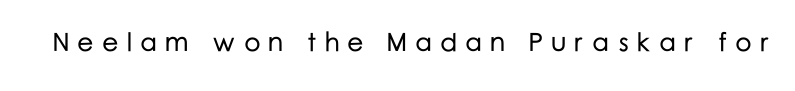
Q: Is the text italic (slanted)? A: No, it is upright.
Q: Is the text underlined? A: No.
Q: Is the spacing between letters normal or unusually wide? A: Unusually wide.
